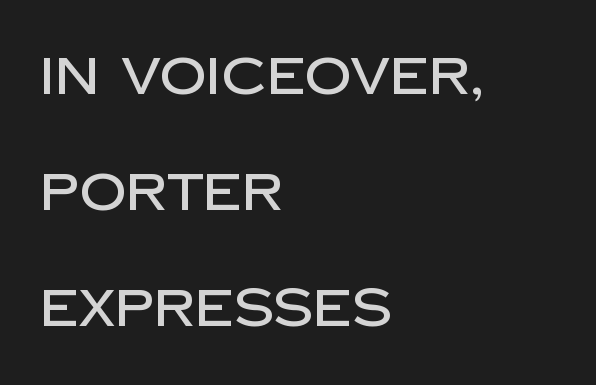
The lines are quadded left. Has an underline been added? It has not. The letterforms sit shoulder to shoulder at normal distance. It's the straight-up-and-down kind of type. Do the characters align in a grid? No, the font is proportional.
